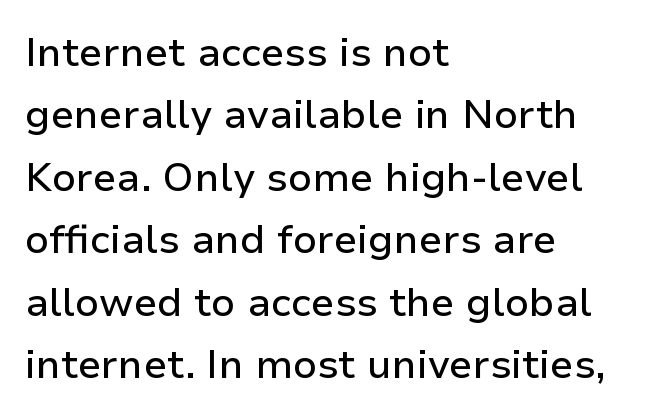
{"serif": "no", "italic": "no", "width": "normal", "stroke_contrast": "low", "x_height": "medium", "monospaced": "no", "underline": "no", "align": "left", "line_spacing": "normal", "line_spacing_ratio": 1.56, "letter_spacing": "normal", "letter_spacing_em": 0.0, "glyph_px": 40}
